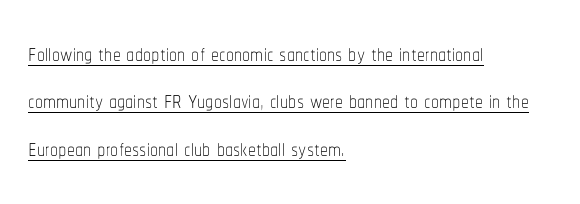
{"italic": "no", "bold": "no", "weight": "thin", "width": "condensed", "stroke_contrast": "low", "x_height": "medium", "monospaced": "no", "underline": "yes", "align": "left", "line_spacing": "normal", "line_spacing_ratio": 1.48, "letter_spacing": "normal", "letter_spacing_em": 0.0, "glyph_px": 32}
